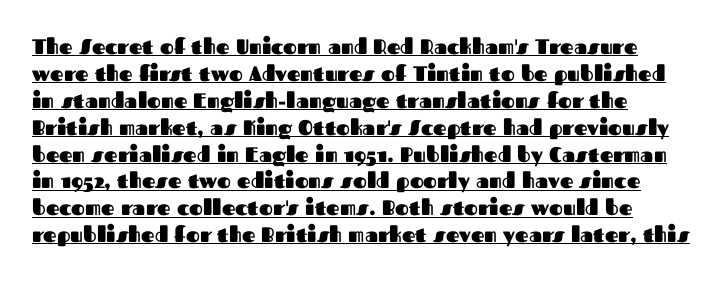
Q: Is the text bold? A: Yes.
Q: Is the text italic (slanted)? A: No, it is upright.
Q: Is the text underlined? A: Yes.
Q: Is the spacing between letters normal or unusually wide? A: Normal.
Q: Is the spacing between lines tight, normal or loose? A: Normal.
